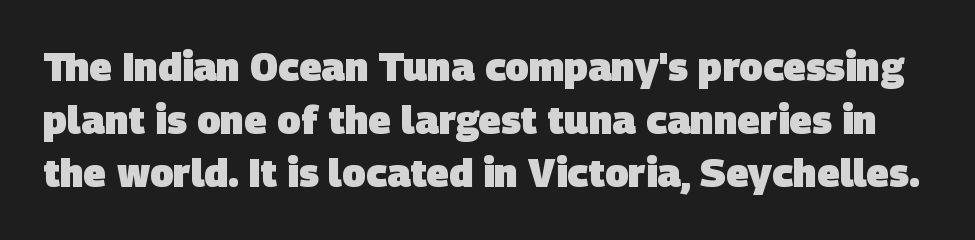
Q: Is the text bold? A: Yes.
Q: Is the typeface a serif or a sans-serif typeface? A: Sans-serif.
Q: Is the text underlined? A: No.
Q: Is the spacing between letters normal or unusually wide? A: Normal.
Q: Is the spacing between lines tight, normal or loose? A: Normal.
Q: Width (condensed, normal, or wide)? A: Normal.
Q: Stroke contrast? A: Low.
Q: x-height? A: Large.
Q: Monospaced? A: No.
